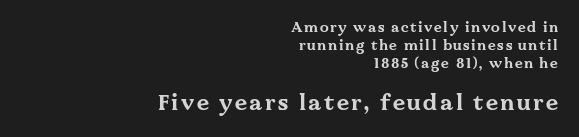
Q: Is the text bold? A: Yes.
Q: Is the text italic (slanted)? A: No, it is upright.
Q: Is the text underlined? A: No.
Q: How is the paragraph aligned? A: Right-aligned.
Q: Is the spacing between lines tight, normal or loose? A: Normal.
Q: Which block of text is set in a larger size, the first (top) or the second (bottom)? A: The second (bottom) one.
